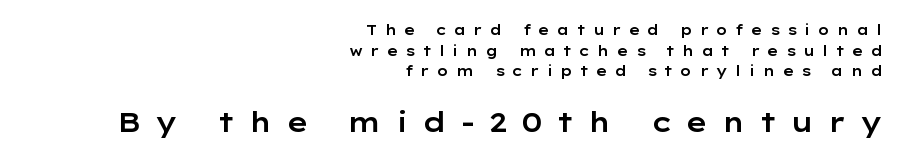
The image shows 27 px text type, upright; set right-aligned, normal line spacing (1.48x), unusually wide letter spacing (+0.49 em), not underlined; the second (bottom) block is 1.93x larger.
